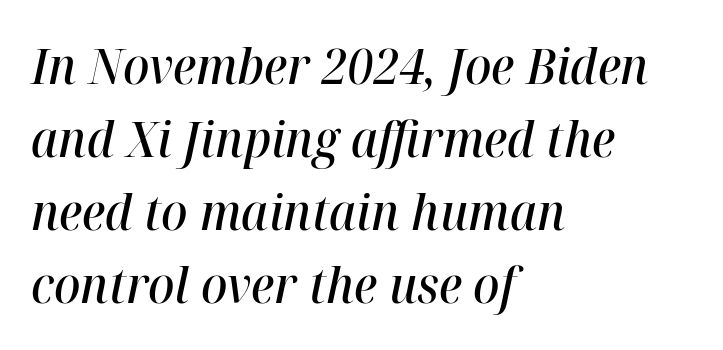
Nothing unusual about the tracking: characters are spaced as the font intends. The passage shown is typed in a proportional face where columns would drift. The glyphs are unaccompanied by any horizontal stroke below them. The setting favours the left margin, as ordinary paragraphs usually do. The face used here is a semibold: visibly heavier than regular, lighter than bold. Regular leading.
